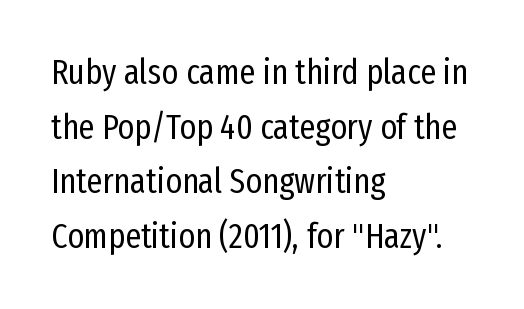
The image shows 35 px regular-weight, condensed sans-serif type, upright; set left-aligned, normal line spacing (1.56x), normal letter spacing, not underlined; low stroke contrast and a medium x-height.
